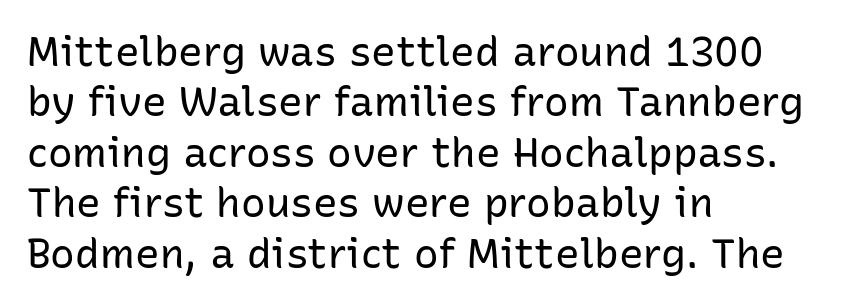
Q: Is the text bold? A: No.
Q: Is the text italic (slanted)? A: No, it is upright.
Q: Is the typeface a serif or a sans-serif typeface? A: Sans-serif.
Q: Is the text underlined? A: No.
Q: How is the paragraph aligned? A: Left-aligned.
Q: Is the spacing between letters normal or unusually wide? A: Normal.
Q: Width (condensed, normal, or wide)? A: Normal.
Q: Stroke contrast? A: Low.
Q: x-height? A: Medium.
Q: Monospaced? A: No.
